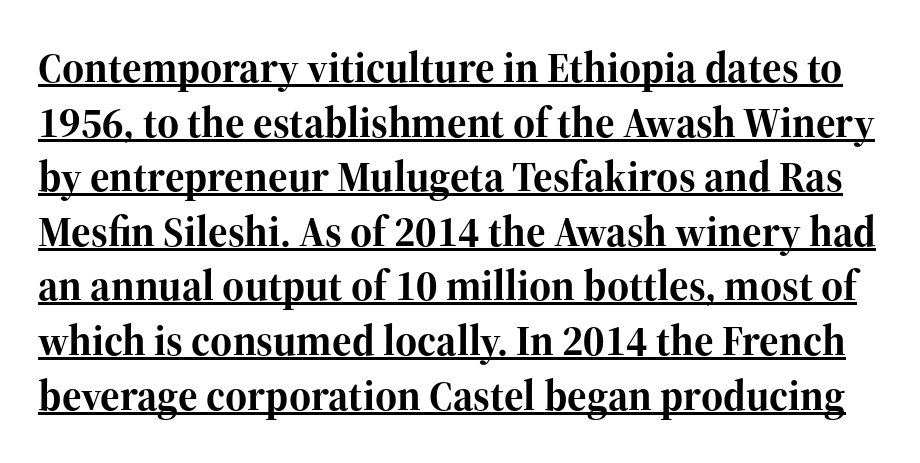
{"serif": "yes", "italic": "no", "bold": "yes", "weight": "bold", "width": "normal", "stroke_contrast": "high", "x_height": "medium", "monospaced": "no", "underline": "yes", "line_spacing": "normal", "line_spacing_ratio": 1.3, "letter_spacing": "normal", "letter_spacing_em": 0.0, "glyph_px": 42}
